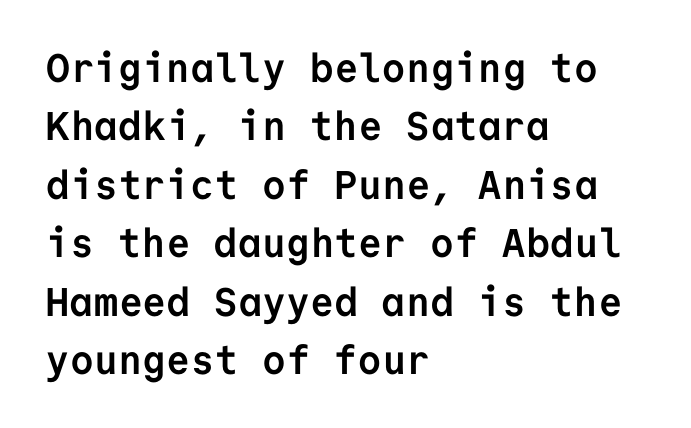
The image shows 40 px semibold sans-serif type, upright, monospaced; set left-aligned, normal line spacing (1.46x), normal letter spacing, not underlined; low stroke contrast and a medium x-height.
